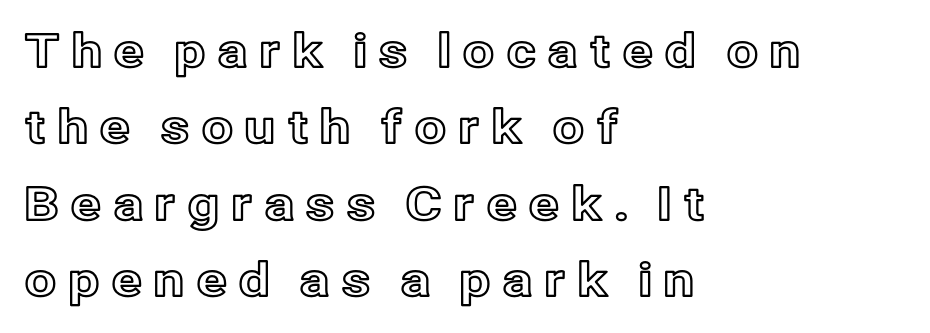
Letters rest on an invisible, unmarked baseline. Horizontal bands of white between lines are of average thickness. Varying glyph widths throughout — classic text-font behaviour. The letters stand upright; this is a roman face. Loose tracking; the words dissolve into strings of separated letters.
